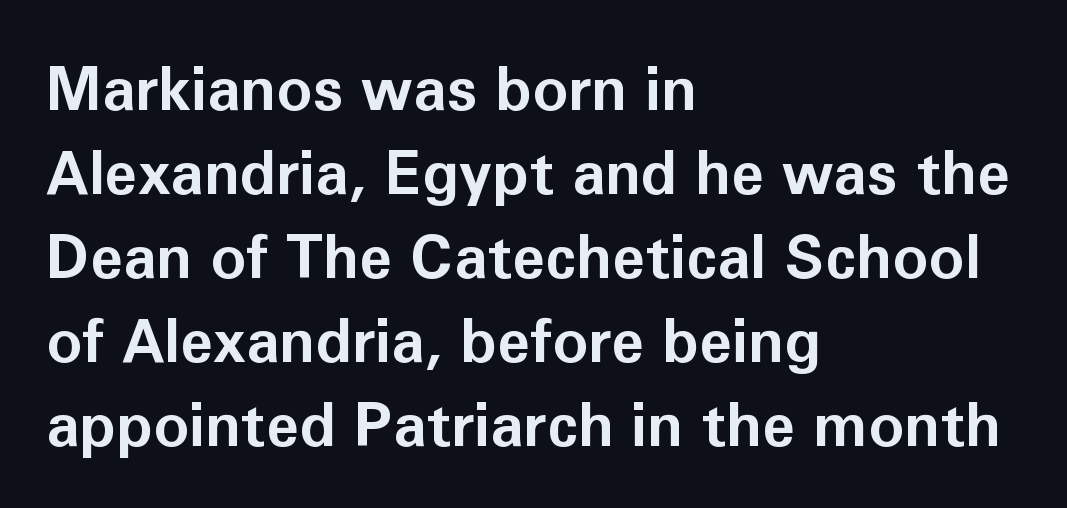
Q: Is the text bold? A: Yes.
Q: Is the text italic (slanted)? A: No, it is upright.
Q: Is the typeface a serif or a sans-serif typeface? A: Sans-serif.
Q: Is the text underlined? A: No.
Q: How is the paragraph aligned? A: Left-aligned.
Q: Is the spacing between letters normal or unusually wide? A: Normal.
Q: Is the spacing between lines tight, normal or loose? A: Normal.
Q: Width (condensed, normal, or wide)? A: Normal.
Q: Stroke contrast? A: Low.
Q: x-height? A: Medium.
Q: Monospaced? A: No.
